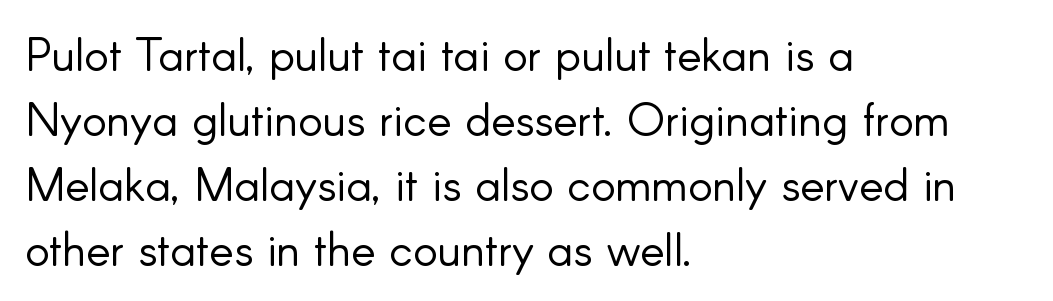
The image shows 46 px light sans-serif type, upright; set left-aligned, normal line spacing (1.41x), normal letter spacing, not underlined; low stroke contrast and a small x-height.
